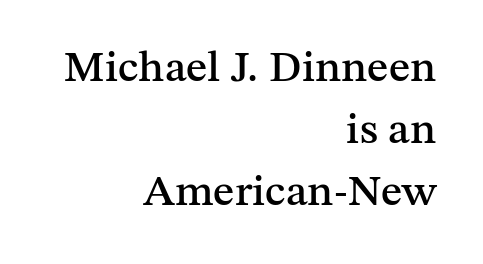
{"serif": "yes", "italic": "no", "width": "normal", "stroke_contrast": "medium", "x_height": "medium", "monospaced": "no", "underline": "no", "align": "right", "line_spacing": "normal", "line_spacing_ratio": 1.41, "letter_spacing": "normal", "letter_spacing_em": 0.0, "glyph_px": 44}
